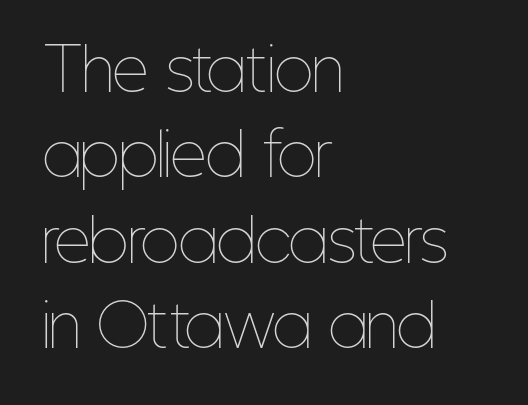
Here the glyphs are tracked normally, forming tight word shapes. The paragraph shown leans on its left margin. Vertically, the passage feels balanced, rows spaced as you'd expect. Weight: in the light-to-regular range. Words float on clear page, feet unadorned. Ascenders rise straight up at ninety degrees.
